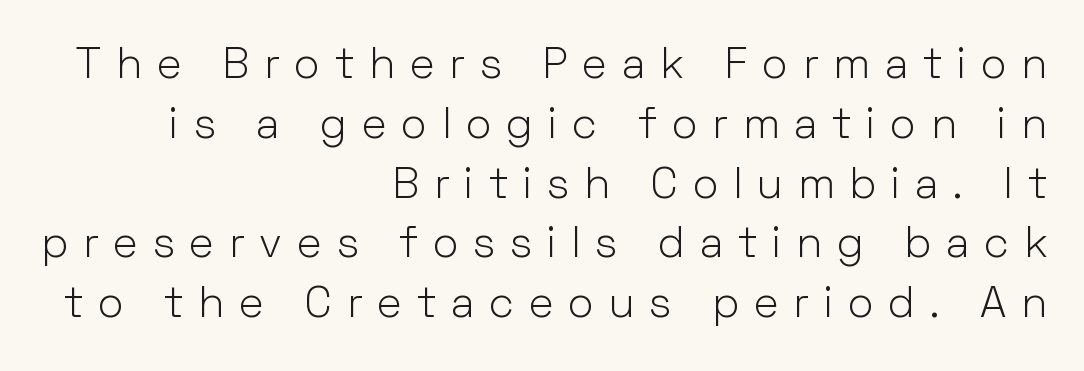
{"serif": "no", "italic": "no", "bold": "no", "weight": "light", "width": "normal", "stroke_contrast": "low", "x_height": "medium", "monospaced": "no", "underline": "no", "align": "right", "line_spacing": "normal", "line_spacing_ratio": 1.39, "letter_spacing": "wide", "letter_spacing_em": 0.35, "glyph_px": 43}
